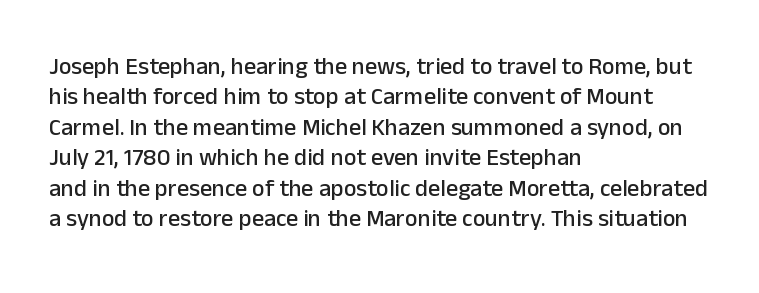
Q: Is the text italic (slanted)? A: No, it is upright.
Q: Is the text underlined? A: No.
Q: How is the paragraph aligned? A: Left-aligned.
Q: Is the spacing between letters normal or unusually wide? A: Normal.
Q: Is the spacing between lines tight, normal or loose? A: Normal.
